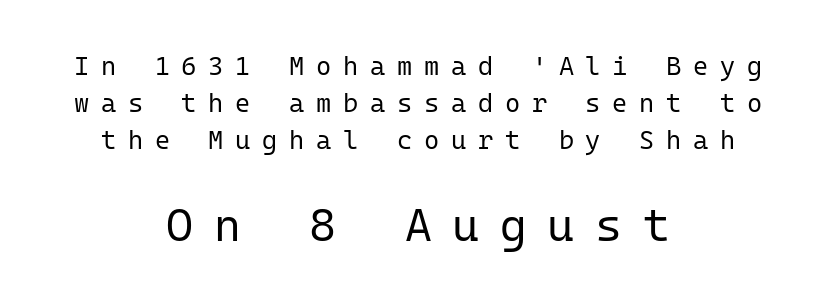
Q: Is the text bold? A: No.
Q: Is the text italic (slanted)? A: No, it is upright.
Q: Is the typeface a serif or a sans-serif typeface? A: Sans-serif.
Q: Is the text underlined? A: No.
Q: How is the paragraph aligned? A: Centered.
Q: Is the spacing between letters normal or unusually wide? A: Unusually wide.
Q: Is the spacing between lines tight, normal or loose? A: Normal.
Q: Which block of text is set in a larger size, the first (top) or the second (bottom)? A: The second (bottom) one.
Q: Width (condensed, normal, or wide)? A: Normal.
Q: Stroke contrast? A: Low.
Q: x-height? A: Medium.
Q: Monospaced? A: Yes.
